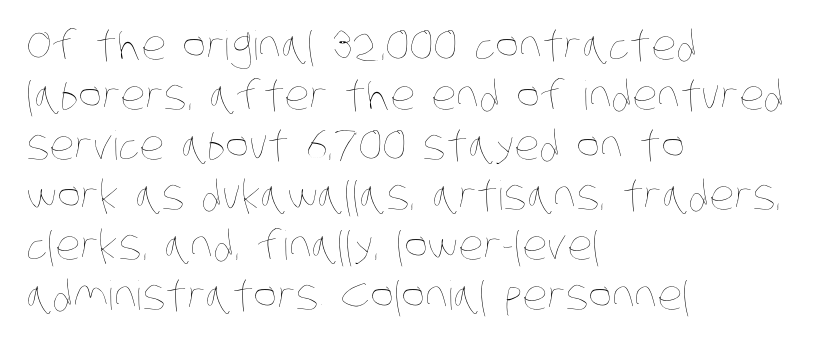
{"bold": "no", "weight": "thin", "width": "condensed", "stroke_contrast": "low", "x_height": "large", "monospaced": "no", "underline": "no", "align": "left", "line_spacing": "normal", "line_spacing_ratio": 1.25, "letter_spacing": "normal", "letter_spacing_em": 0.0, "glyph_px": 40}
